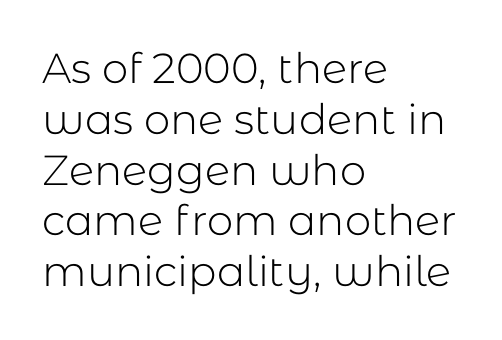
Short note: letters normally spaced. Font category for this specimen: sans-serif. This sample uses an upright cut, with every glyph sitting square on the baseline. Looks like regular typesetting: each glyph gets only the width it needs. Layout note: lines flush left.
